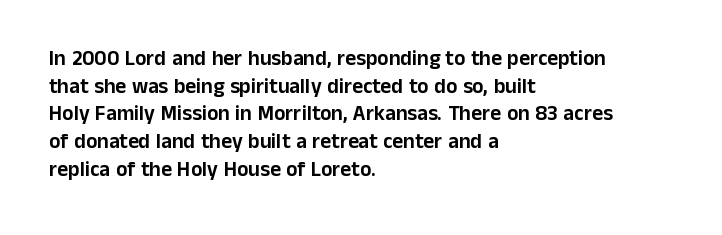
Q: Is the text italic (slanted)? A: No, it is upright.
Q: Is the text underlined? A: No.
Q: How is the paragraph aligned? A: Left-aligned.
Q: Is the spacing between letters normal or unusually wide? A: Normal.
Q: Is the spacing between lines tight, normal or loose? A: Normal.
